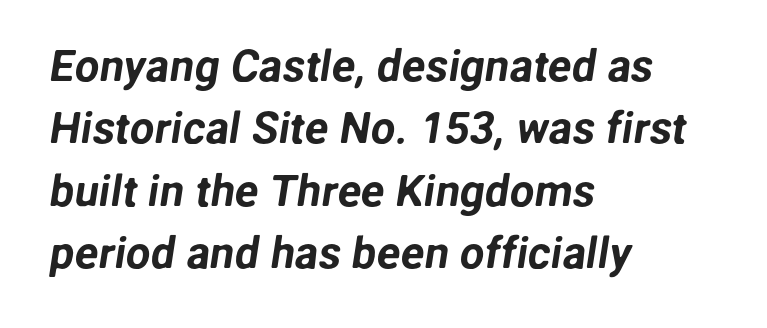
{"serif": "no", "width": "normal", "stroke_contrast": "low", "x_height": "medium", "monospaced": "no", "underline": "no", "align": "left", "line_spacing": "normal", "line_spacing_ratio": 1.42, "letter_spacing": "normal", "letter_spacing_em": 0.0, "glyph_px": 44}
